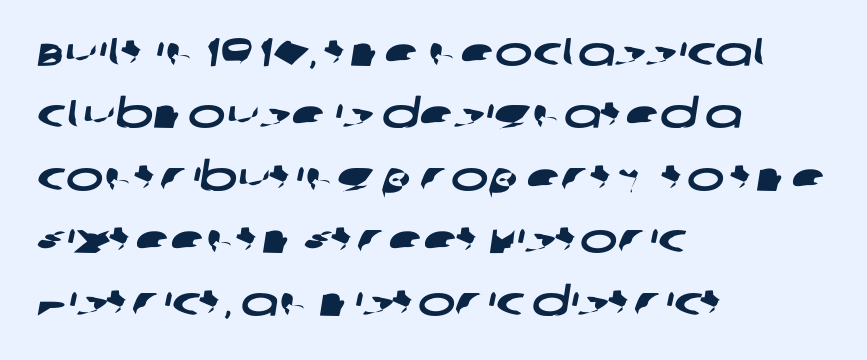
{"serif": "no", "width": "wide", "stroke_contrast": "low", "x_height": "large", "monospaced": "no", "underline": "no", "align": "left", "line_spacing": "normal", "line_spacing_ratio": 1.56, "letter_spacing": "normal", "letter_spacing_em": 0.0, "glyph_px": 40}
